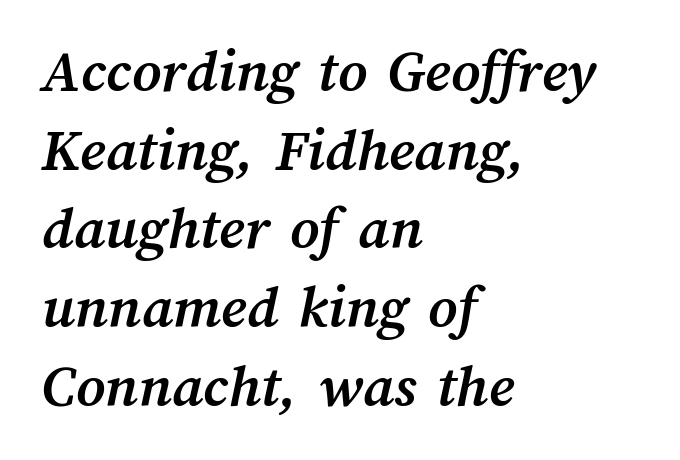
{"bold": "yes", "weight": "semibold", "width": "normal", "stroke_contrast": "medium", "x_height": "medium", "monospaced": "no", "underline": "no", "align": "left", "line_spacing": "normal", "line_spacing_ratio": 1.27, "letter_spacing": "normal", "letter_spacing_em": 0.0, "glyph_px": 62}
